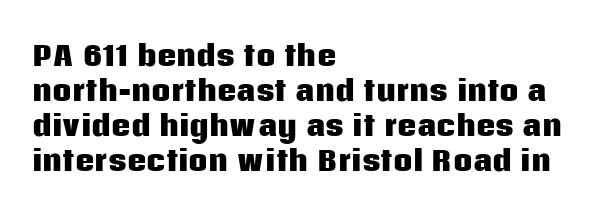
Is there much room between lines? A standard amount, neither cramped nor airy. Emphasis by weight is at full strength: bold. Each word holds together tightly as a unit, with standard inter-letter gaps. Rule under the text: the space is simply empty. Style check: upright. Does the copy run flush right? No — it runs flush left.
